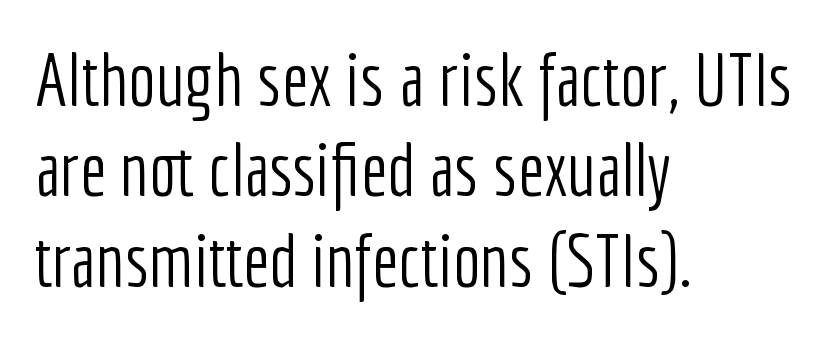
The image shows 74 px light, condensed sans-serif type, upright; set left-aligned, line spacing 1.22x, normal letter spacing, not underlined; low stroke contrast and a medium x-height.
